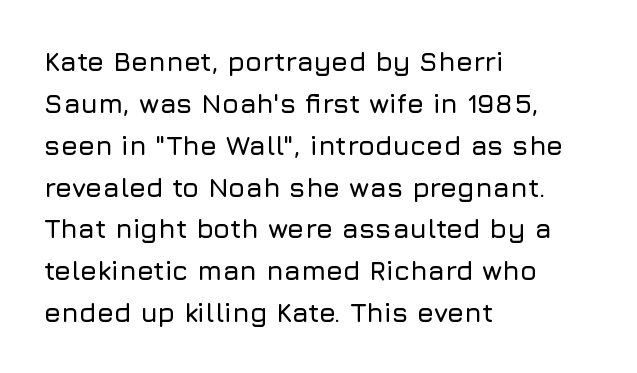
Q: Is the text italic (slanted)? A: No, it is upright.
Q: Is the text underlined? A: No.
Q: How is the paragraph aligned? A: Left-aligned.
Q: Is the spacing between letters normal or unusually wide? A: Normal.
Q: Is the spacing between lines tight, normal or loose? A: Normal.
